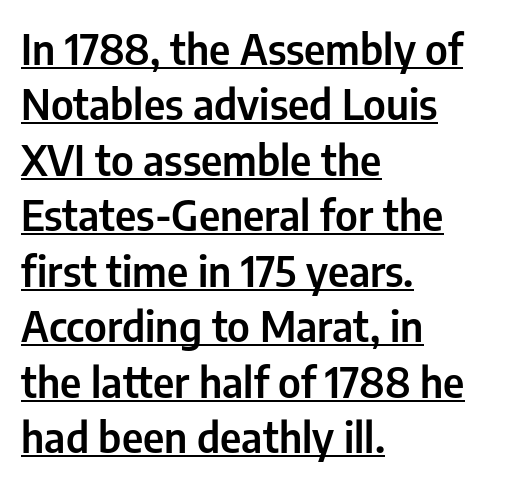
The image shows 42 px condensed sans-serif type, upright; set left-aligned, normal line spacing (1.32x), normal letter spacing, underlined; low stroke contrast and a medium x-height.
